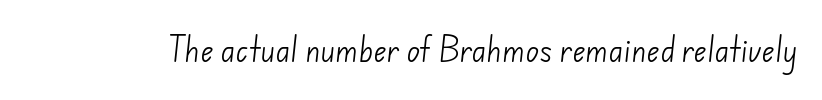
{"serif": "no", "bold": "no", "weight": "light", "width": "normal", "stroke_contrast": "low", "x_height": "small", "monospaced": "no", "underline": "no", "letter_spacing": "normal", "letter_spacing_em": 0.0, "glyph_px": 28}
